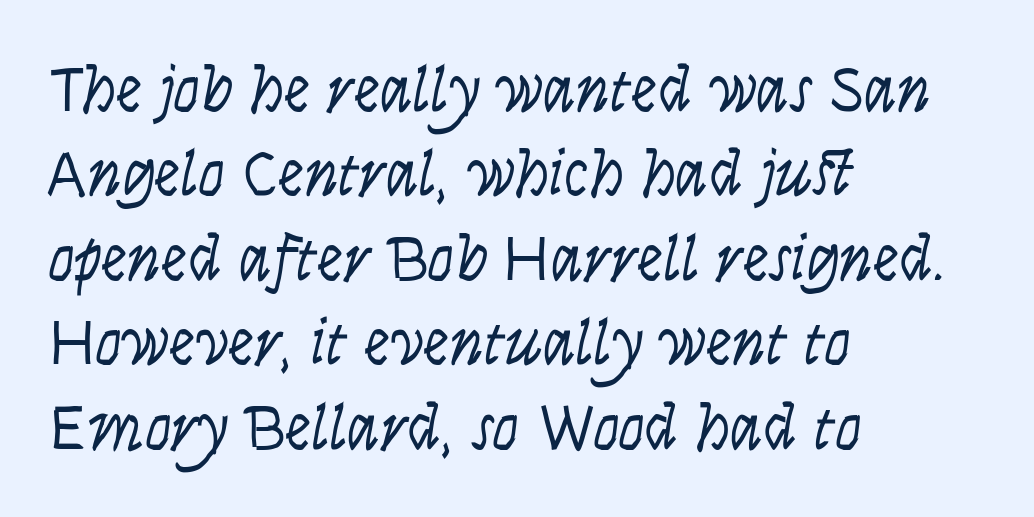
{"serif": "no", "bold": "no", "weight": "light", "width": "condensed", "stroke_contrast": "low", "x_height": "large", "monospaced": "no", "underline": "no", "align": "left", "line_spacing": "normal", "line_spacing_ratio": 1.28, "letter_spacing": "normal", "letter_spacing_em": 0.0, "glyph_px": 66}
